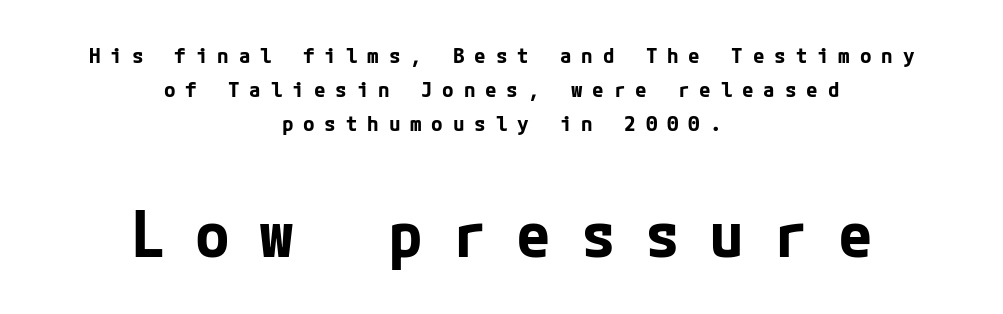
Q: Is the text bold? A: Yes.
Q: Is the text italic (slanted)? A: No, it is upright.
Q: Is the typeface a serif or a sans-serif typeface? A: Sans-serif.
Q: Is the text underlined? A: No.
Q: How is the paragraph aligned? A: Centered.
Q: Is the spacing between letters normal or unusually wide? A: Unusually wide.
Q: Is the spacing between lines tight, normal or loose? A: Normal.
Q: Which block of text is set in a larger size, the first (top) or the second (bottom)? A: The second (bottom) one.
Q: Width (condensed, normal, or wide)? A: Normal.
Q: Stroke contrast? A: Low.
Q: x-height? A: Medium.
